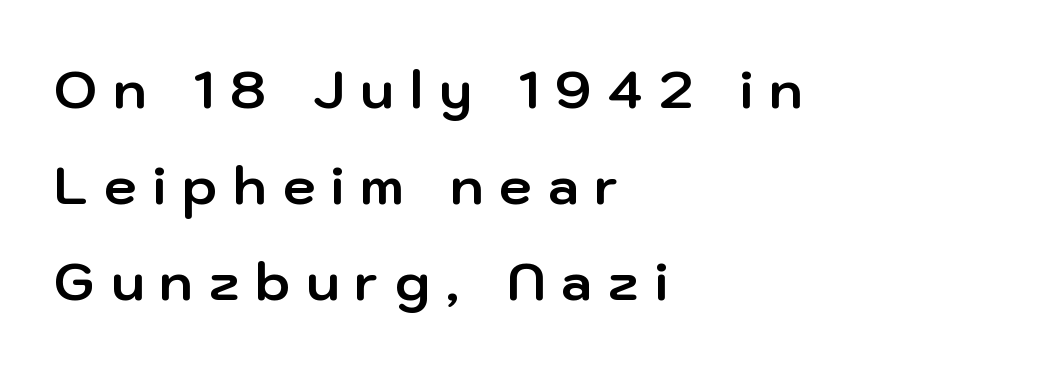
The image shows 52 px bold sans-serif type, upright; set left-aligned, line spacing 1.85x, unusually wide letter spacing (+0.32 em), not underlined; low stroke contrast and a medium x-height.
